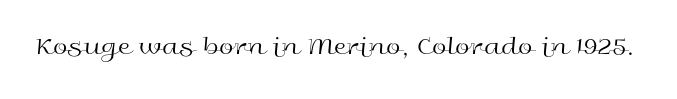
{"italic": "no", "bold": "no", "underline": "no", "letter_spacing": "normal", "letter_spacing_em": 0.0, "glyph_px": 26}
